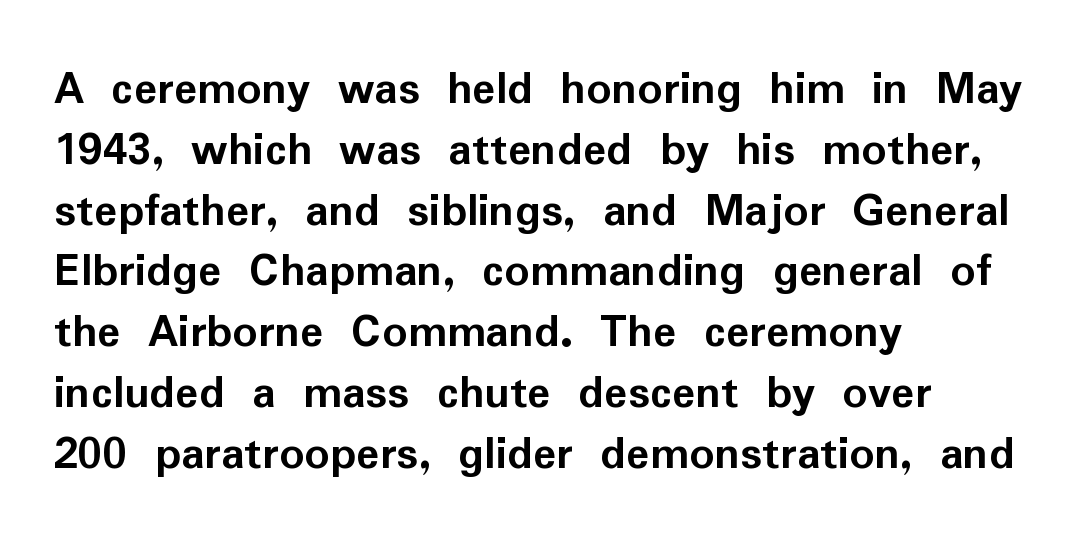
Designer's note — italics off, roman on. Check where the strokes stop: nothing finishes them off — pure sans. Note the varied advance widths — an 'i' is clearly narrower than an 'm'. Heavy, bold letterforms. Layout note: lines flush left.
